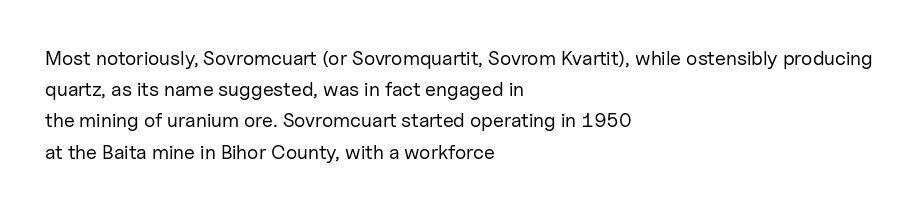
Between one letter and the next there's only the usual sliver of space. Letters rest on an invisible, unmarked baseline. Does the copy run flush right? No — it runs flush left. Nothing heavy about these letters — not bold at all.
